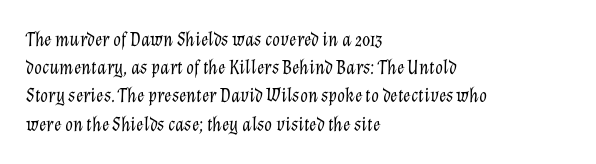
Plain, unruled lines of type. Horizontal bands of white between lines are of average thickness. What stands out about the letter spacing? Nothing — it is the standard amount. Posture: slanted.
